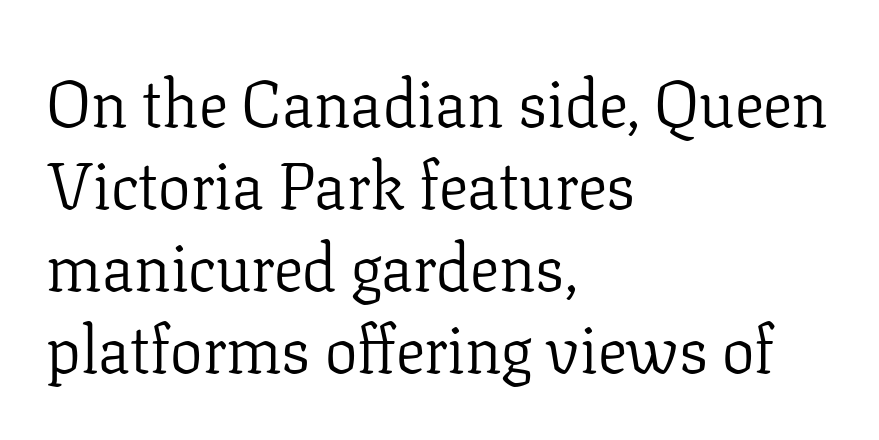
Q: Is the text bold? A: No.
Q: Is the text italic (slanted)? A: No, it is upright.
Q: Is the typeface a serif or a sans-serif typeface? A: Serif.
Q: Is the text underlined? A: No.
Q: How is the paragraph aligned? A: Left-aligned.
Q: Is the spacing between letters normal or unusually wide? A: Normal.
Q: Is the spacing between lines tight, normal or loose? A: Normal.
Q: Width (condensed, normal, or wide)? A: Normal.
Q: Stroke contrast? A: Low.
Q: x-height? A: Medium.
Q: Monospaced? A: No.
